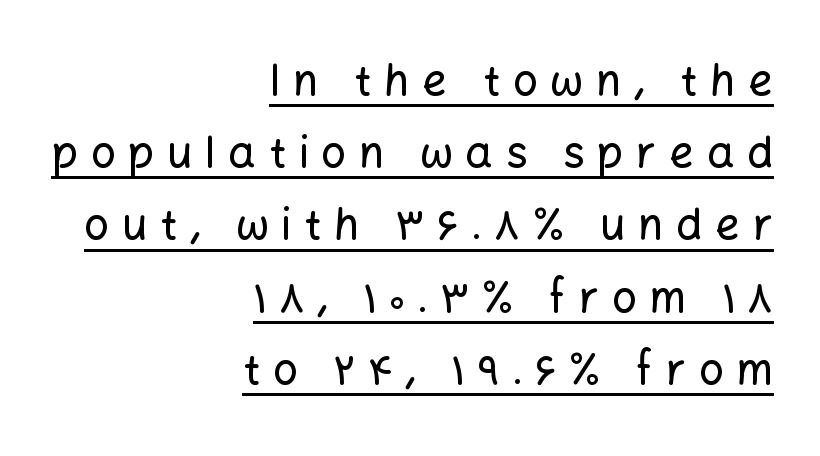
{"serif": "no", "italic": "no", "width": "normal", "stroke_contrast": "low", "x_height": "medium", "monospaced": "no", "underline": "yes", "align": "right", "line_spacing": "normal", "line_spacing_ratio": 1.68, "letter_spacing": "wide", "letter_spacing_em": 0.3, "glyph_px": 43}
